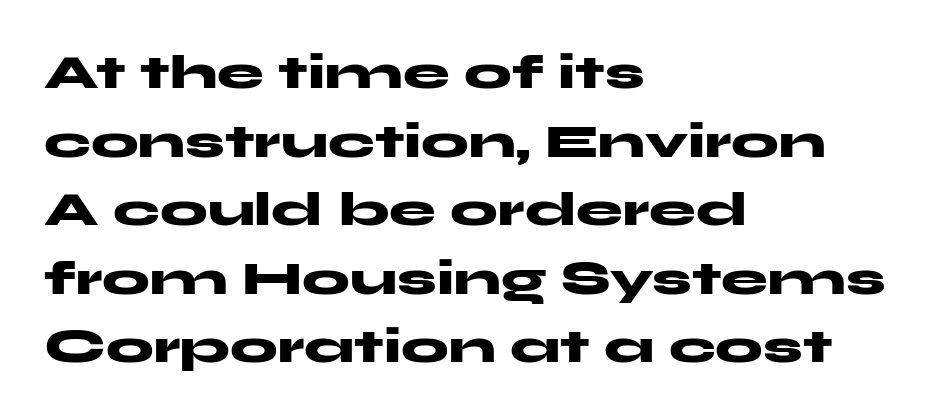
Q: Is the text bold? A: Yes.
Q: Is the text italic (slanted)? A: No, it is upright.
Q: Is the typeface a serif or a sans-serif typeface? A: Sans-serif.
Q: Is the text underlined? A: No.
Q: How is the paragraph aligned? A: Left-aligned.
Q: Is the spacing between letters normal or unusually wide? A: Normal.
Q: Is the spacing between lines tight, normal or loose? A: Normal.
Q: Width (condensed, normal, or wide)? A: Wide.
Q: Stroke contrast? A: Medium.
Q: x-height? A: Medium.
Q: Monospaced? A: No.
